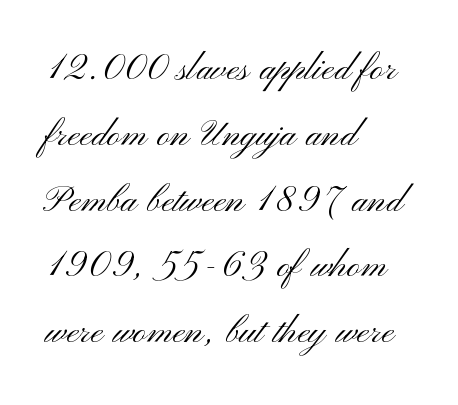
Q: Is the text bold? A: No.
Q: Is the text italic (slanted)? A: Yes.
Q: Is the typeface a serif or a sans-serif typeface? A: Sans-serif.
Q: Is the text underlined? A: No.
Q: How is the paragraph aligned? A: Left-aligned.
Q: Is the spacing between letters normal or unusually wide? A: Normal.
Q: Is the spacing between lines tight, normal or loose? A: Normal.
Q: Width (condensed, normal, or wide)? A: Wide.
Q: Stroke contrast? A: Medium.
Q: x-height? A: Small.
Q: Monospaced? A: No.
